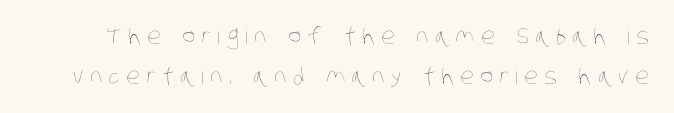
{"bold": "no", "underline": "no", "line_spacing_ratio": 1.81, "letter_spacing": "wide", "letter_spacing_em": 0.28, "glyph_px": 22}
